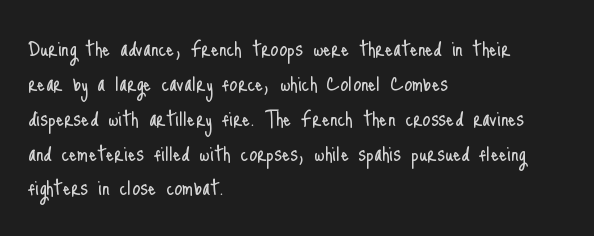
{"italic": "no", "bold": "no", "underline": "no", "align": "left", "line_spacing": "normal", "line_spacing_ratio": 1.34, "letter_spacing": "normal", "letter_spacing_em": 0.0, "glyph_px": 26}
